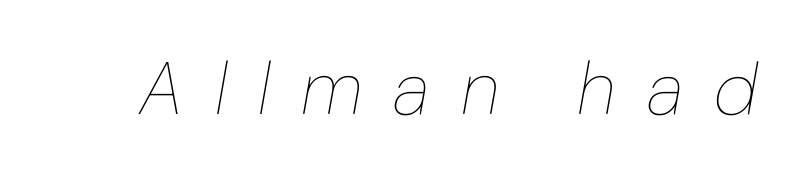
The image shows 74 px thin type, italic (leaning right); set unusually wide letter spacing (+0.42 em), not underlined; low stroke contrast and a medium x-height.
